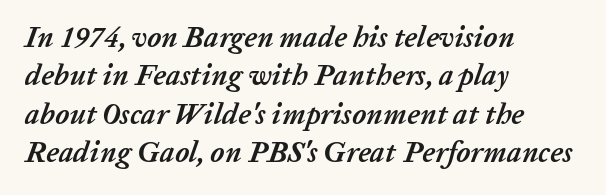
The image shows 29 px semibold type, italic (leaning right); set left-aligned, normal line spacing (1.32x), normal letter spacing, not underlined; low stroke contrast and a medium x-height.
